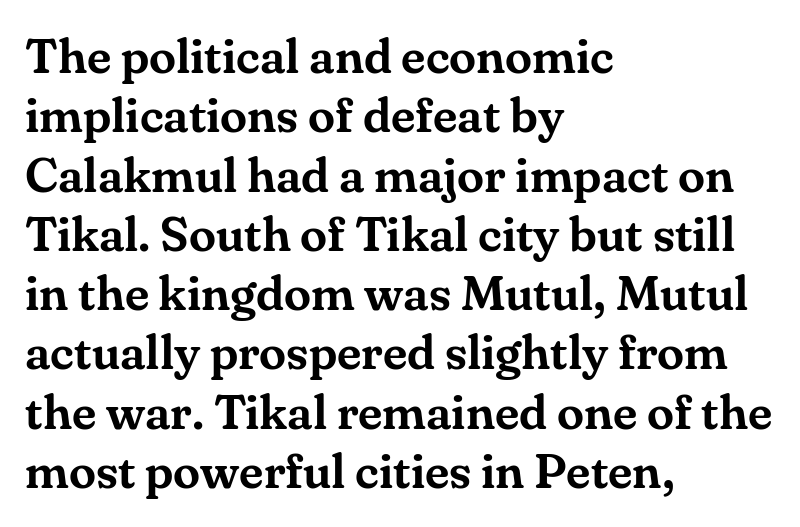
The image shows 49 px serif type, upright; set left-aligned, line spacing 1.21x, normal letter spacing, not underlined; medium stroke contrast and a small x-height.
